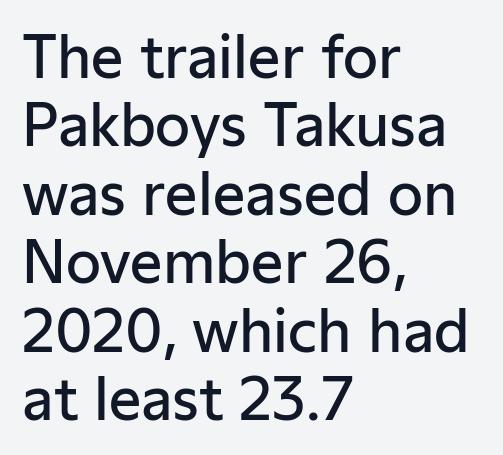
The image shows 57 px semibold sans-serif type, upright; set left-aligned, line spacing 1.2x, normal letter spacing, not underlined; low stroke contrast and a medium x-height.
